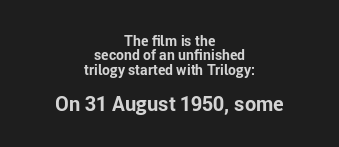
Weight check: bold — yes, fully. Anything drawn beneath the words? Only blank space. Caption: standard tracking, unaltered. Vertical strokes here are truly vertical. Rows of type sit shoulder to shoulder in the vertical direction.
